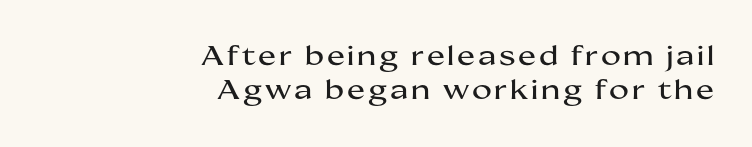
{"italic": "no", "underline": "no", "align": "right", "line_spacing": "normal", "line_spacing_ratio": 1.27, "glyph_px": 27}
